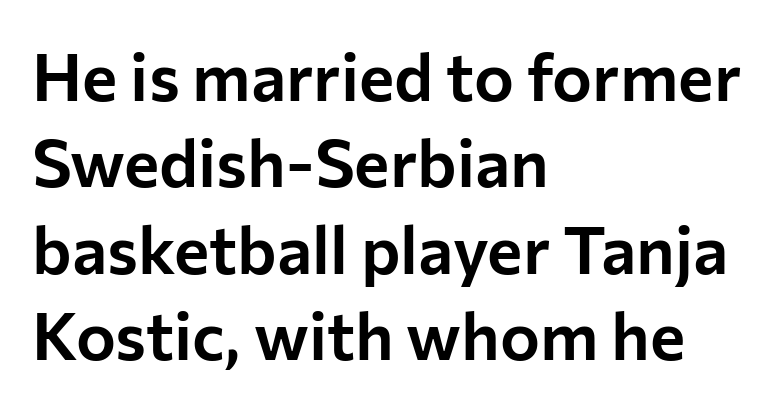
Q: Is the text italic (slanted)? A: No, it is upright.
Q: Is the typeface a serif or a sans-serif typeface? A: Sans-serif.
Q: Is the text underlined? A: No.
Q: How is the paragraph aligned? A: Left-aligned.
Q: Is the spacing between letters normal or unusually wide? A: Normal.
Q: Is the spacing between lines tight, normal or loose? A: Normal.
Q: Width (condensed, normal, or wide)? A: Normal.
Q: Stroke contrast? A: Low.
Q: x-height? A: Medium.
Q: Monospaced? A: No.
